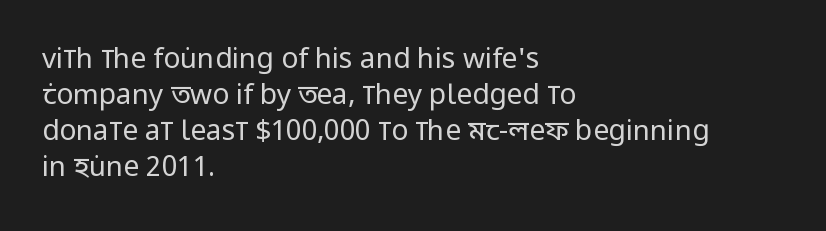
Q: Is the text bold? A: No.
Q: Is the text italic (slanted)? A: No, it is upright.
Q: Is the typeface a serif or a sans-serif typeface? A: Sans-serif.
Q: Is the text underlined? A: No.
Q: How is the paragraph aligned? A: Left-aligned.
Q: Is the spacing between letters normal or unusually wide? A: Normal.
Q: Is the spacing between lines tight, normal or loose? A: Normal.
Q: Width (condensed, normal, or wide)? A: Condensed.
Q: Stroke contrast? A: Low.
Q: x-height? A: Large.
Q: Monospaced? A: No.
